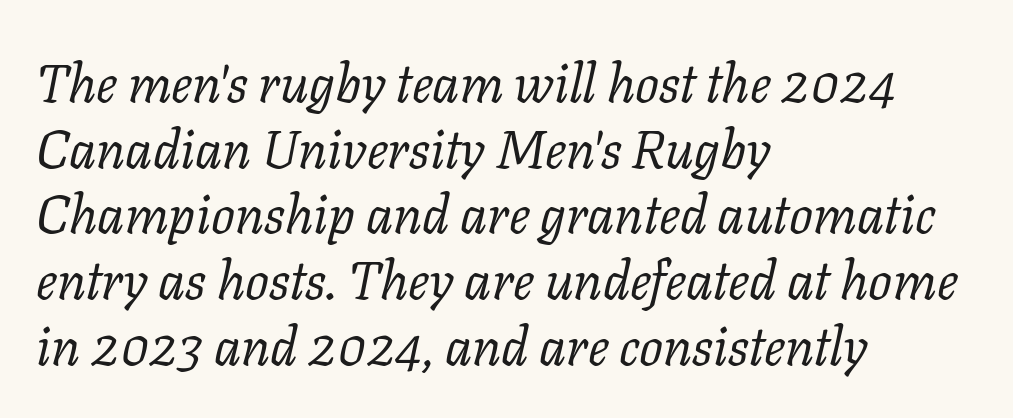
The image shows 53 px regular-weight serif type, italic (leaning right); set left-aligned, line spacing 1.24x, normal letter spacing, not underlined; low stroke contrast and a medium x-height.
